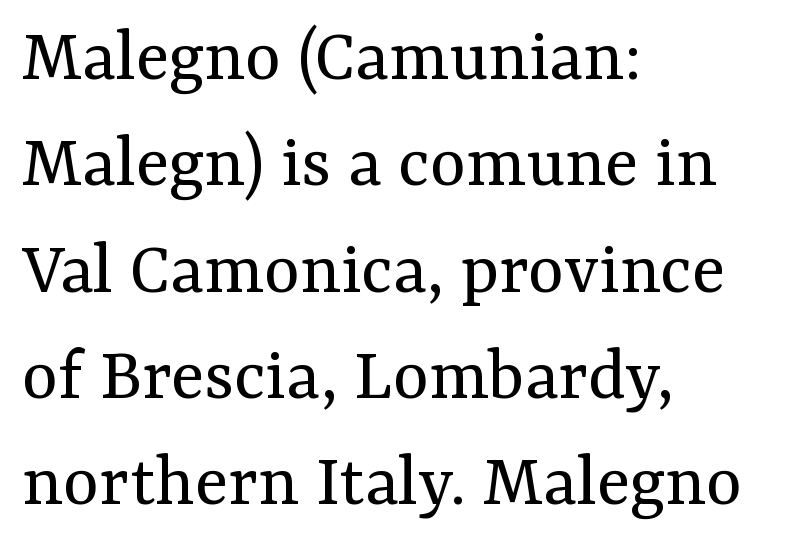
{"serif": "yes", "italic": "no", "bold": "no", "weight": "regular", "width": "normal", "stroke_contrast": "medium", "x_height": "medium", "monospaced": "no", "underline": "no", "align": "left", "line_spacing": "normal", "line_spacing_ratio": 1.38, "letter_spacing": "normal", "letter_spacing_em": 0.0, "glyph_px": 77}
